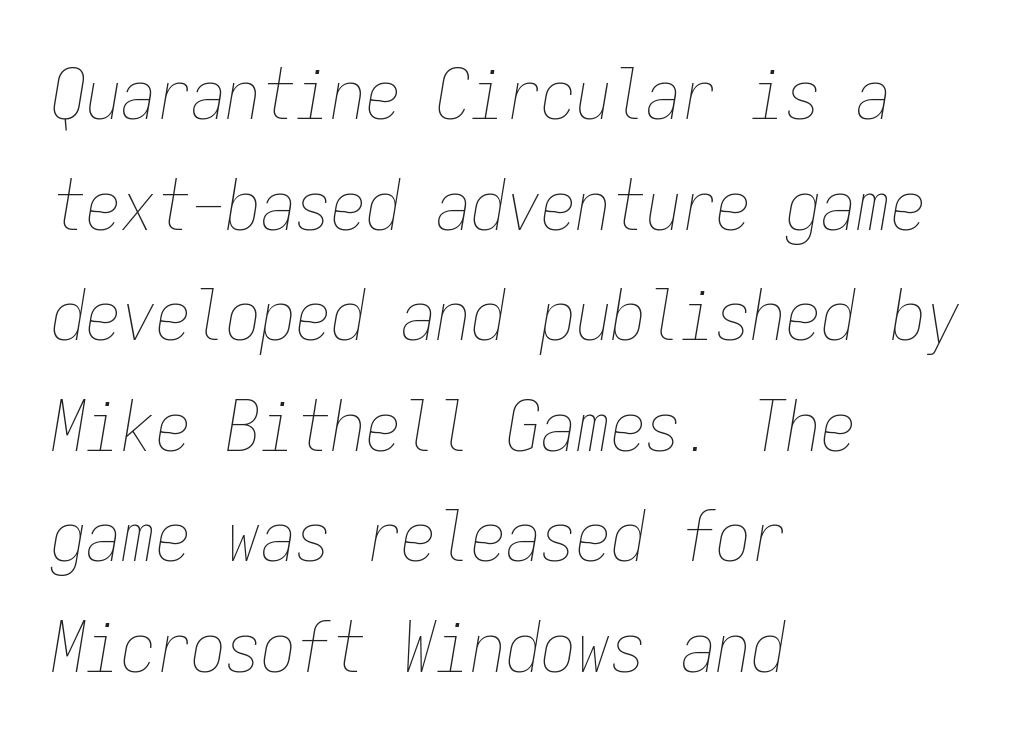
Q: Is the text bold? A: No.
Q: Is the text italic (slanted)? A: Yes, it leans right by about 9 degrees.
Q: Is the text underlined? A: No.
Q: How is the paragraph aligned? A: Left-aligned.
Q: Is the spacing between letters normal or unusually wide? A: Normal.
Q: Is the spacing between lines tight, normal or loose? A: Normal.
Q: Width (condensed, normal, or wide)? A: Condensed.
Q: Stroke contrast? A: Low.
Q: x-height? A: Medium.
Q: Monospaced? A: Yes.
